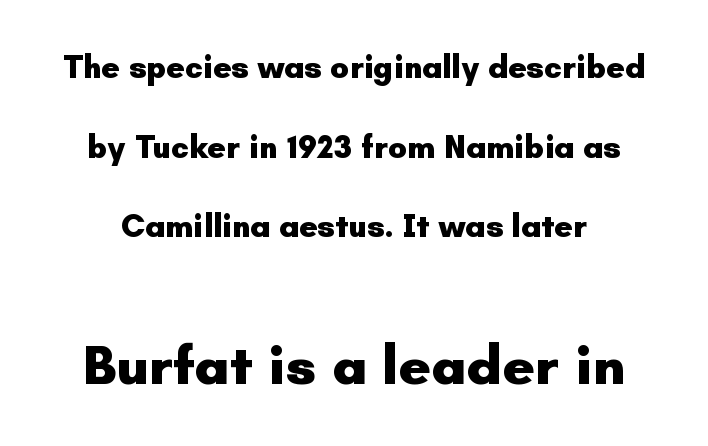
Standard letterfit; no display-style spreading of the glyphs. In terms of leading, this rendering errs on the spacious side. The typesetting leans heavy: a genuine bold. The strip under each line holds only bare page. The characters display no serif detailing; their extremities are plain.
